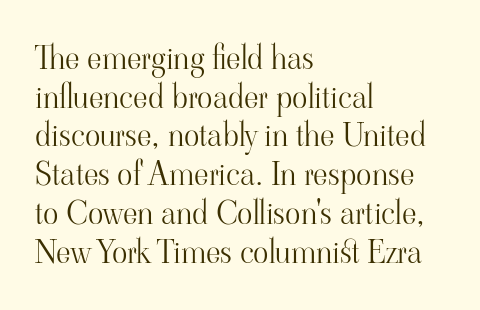
The image shows 32 px light serif type, upright; set left-aligned, line spacing 1.21x, normal letter spacing, not underlined; high stroke contrast and a small x-height.
